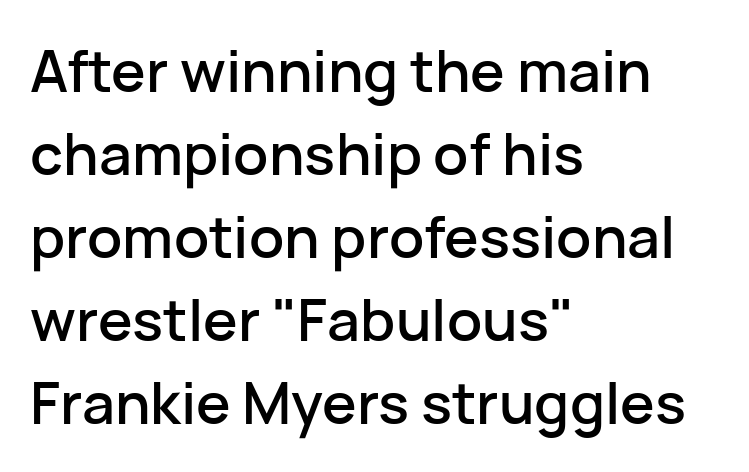
The image shows 58 px sans-serif type, upright; set left-aligned, normal line spacing (1.43x), normal letter spacing, not underlined; low stroke contrast and a medium x-height.
